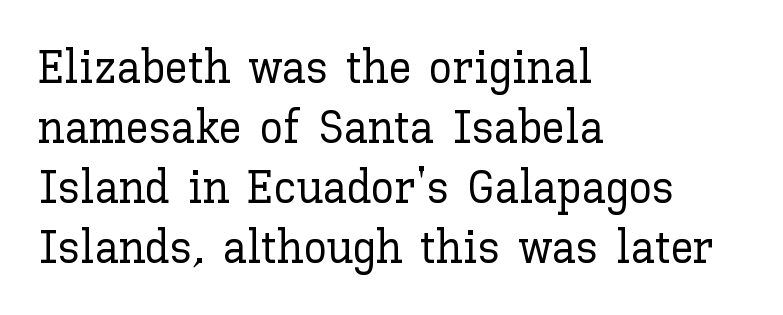
Q: Is the text italic (slanted)? A: No, it is upright.
Q: Is the text underlined? A: No.
Q: How is the paragraph aligned? A: Left-aligned.
Q: Is the spacing between letters normal or unusually wide? A: Normal.
Q: Is the spacing between lines tight, normal or loose? A: Normal.
Q: Width (condensed, normal, or wide)? A: Normal.
Q: Stroke contrast? A: Low.
Q: x-height? A: Medium.
Q: Monospaced? A: No.
